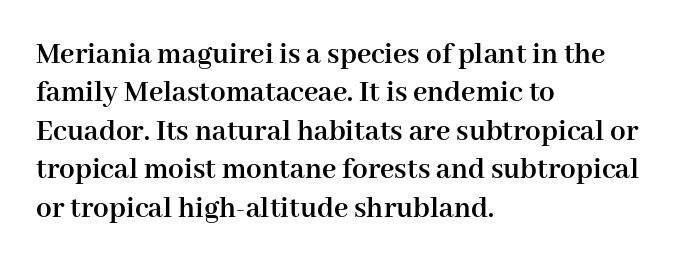
Is the letter spacing exaggerated? No — it looks like the ordinary default. The space beneath each line is pristine and unruled. Weight check: bold — yes, fully. It's the straight-up-and-down kind of type.
